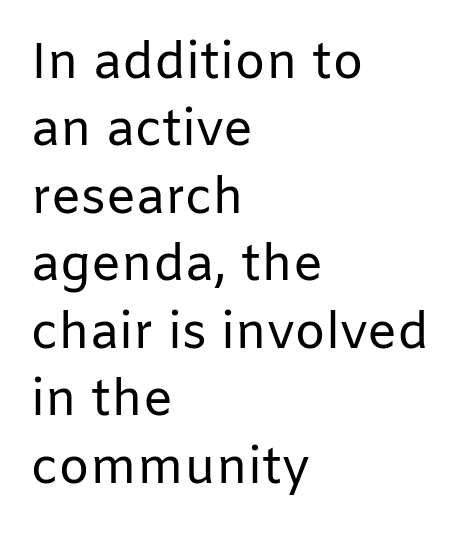
{"serif": "no", "italic": "no", "bold": "no", "weight": "regular", "width": "normal", "stroke_contrast": "low", "x_height": "medium", "monospaced": "no", "underline": "no", "align": "left", "line_spacing": "normal", "line_spacing_ratio": 1.35, "letter_spacing": "normal", "letter_spacing_em": 0.0, "glyph_px": 50}
